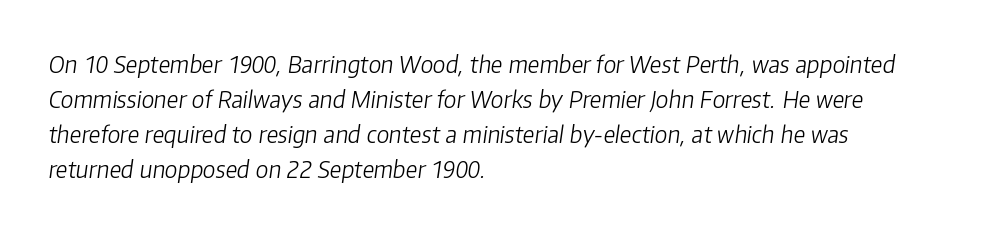
Q: Is the text bold? A: No.
Q: Is the text italic (slanted)? A: Yes, it leans right by about 8 degrees.
Q: Is the text underlined? A: No.
Q: How is the paragraph aligned? A: Left-aligned.
Q: Is the spacing between letters normal or unusually wide? A: Normal.
Q: Is the spacing between lines tight, normal or loose? A: Normal.
